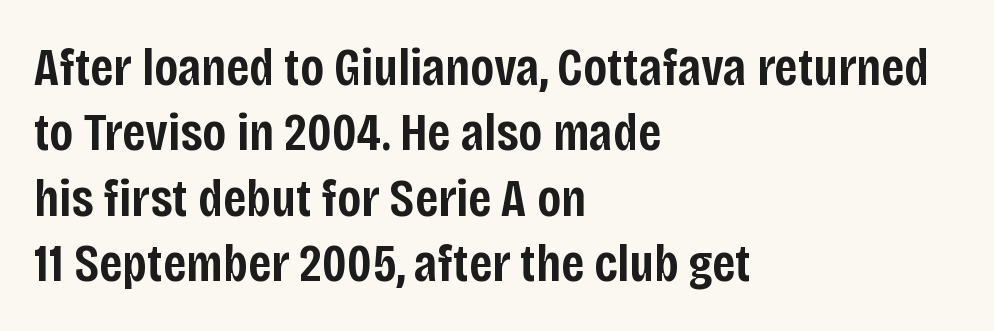
The image shows 54 px semibold, condensed sans-serif type, upright; set left-aligned, line spacing 1.21x, normal letter spacing, not underlined; low stroke contrast and a large x-height.
